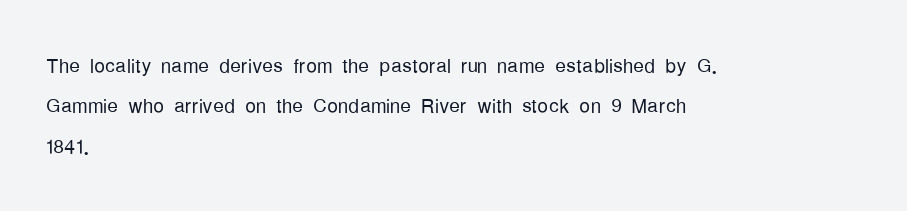
The passage shown stacks its lines at a standard gap. Students, note that the glyphs here touch the page at normal intervals. This reads as an unemphasized weight, regular at the heaviest. Typeset ragged right — the left edge is the straight one. No italicization has been applied; the sample stays upright.
